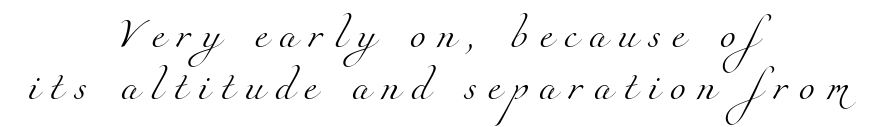
Q: Is the text bold? A: No.
Q: Is the typeface a serif or a sans-serif typeface? A: Serif.
Q: Is the text underlined? A: No.
Q: How is the paragraph aligned? A: Centered.
Q: Is the spacing between letters normal or unusually wide? A: Unusually wide.
Q: Width (condensed, normal, or wide)? A: Normal.
Q: Stroke contrast? A: Medium.
Q: x-height? A: Small.
Q: Monospaced? A: No.
